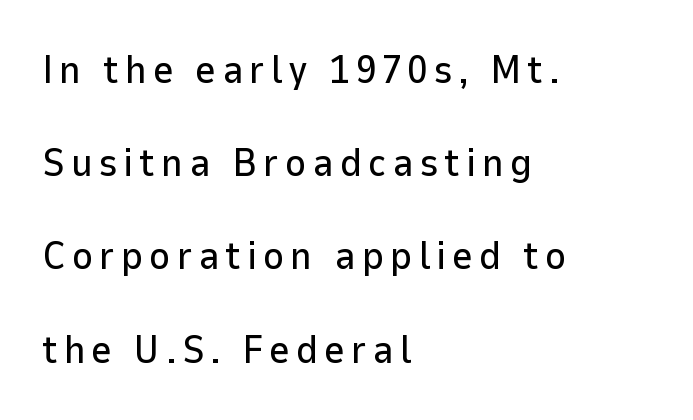
Q: Is the text italic (slanted)? A: No, it is upright.
Q: Is the typeface a serif or a sans-serif typeface? A: Sans-serif.
Q: Is the text underlined? A: No.
Q: How is the paragraph aligned? A: Left-aligned.
Q: Is the spacing between lines tight, normal or loose? A: Loose.
Q: Width (condensed, normal, or wide)? A: Normal.
Q: Stroke contrast? A: Low.
Q: x-height? A: Medium.
Q: Monospaced? A: No.
